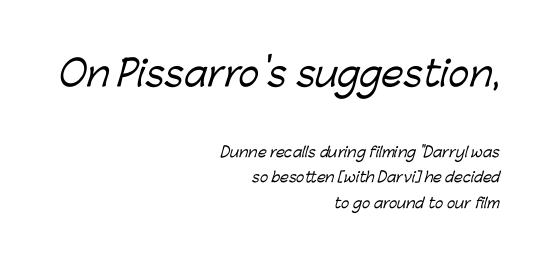
Q: Is the typeface a serif or a sans-serif typeface? A: Sans-serif.
Q: Is the text underlined? A: No.
Q: How is the paragraph aligned? A: Right-aligned.
Q: Is the spacing between letters normal or unusually wide? A: Normal.
Q: Which block of text is set in a larger size, the first (top) or the second (bottom)? A: The first (top) one.
Q: Width (condensed, normal, or wide)? A: Normal.
Q: Stroke contrast? A: Low.
Q: x-height? A: Medium.
Q: Monospaced? A: No.
